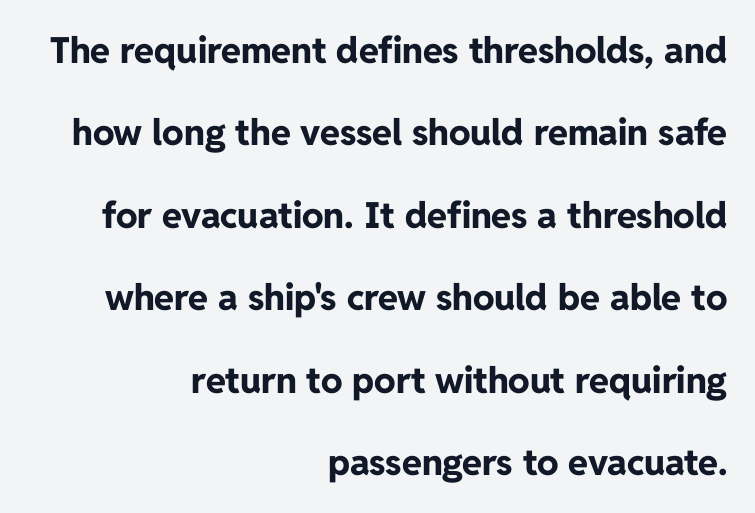
The image shows 36 px bold sans-serif type, upright; set right-aligned, loose line spacing (2.29x), normal letter spacing, not underlined; low stroke contrast and a medium x-height.
